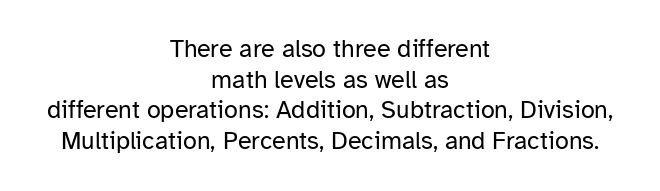
{"italic": "no", "bold": "no", "underline": "no", "align": "center", "line_spacing_ratio": 1.23, "letter_spacing": "normal", "letter_spacing_em": 0.0, "glyph_px": 25}
